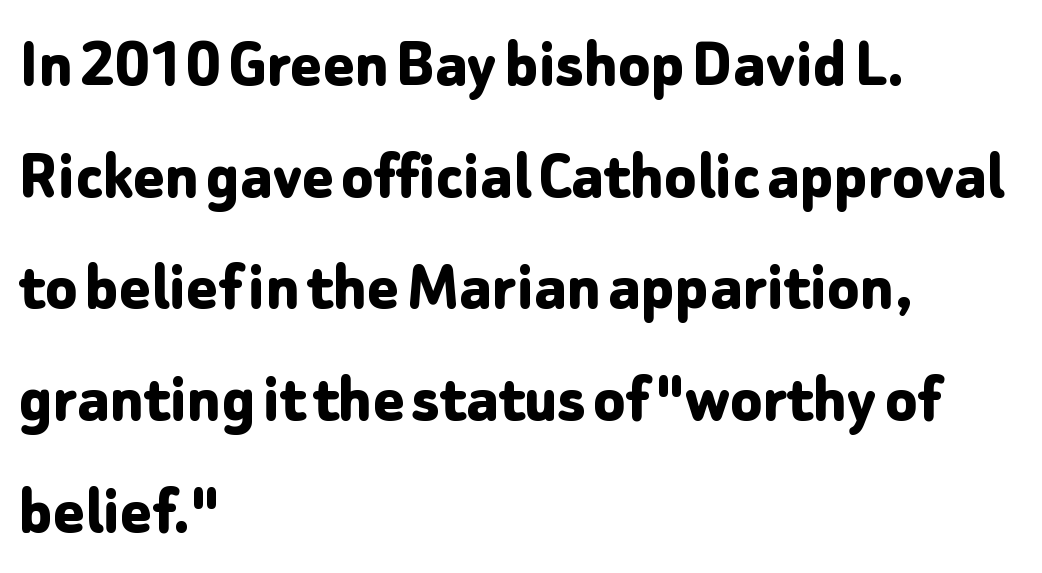
{"serif": "no", "italic": "no", "bold": "yes", "weight": "bold", "width": "normal", "stroke_contrast": "low", "x_height": "medium", "monospaced": "no", "underline": "no", "align": "left", "line_spacing": "normal", "line_spacing_ratio": 1.53, "letter_spacing": "normal", "letter_spacing_em": 0.0, "glyph_px": 73}
